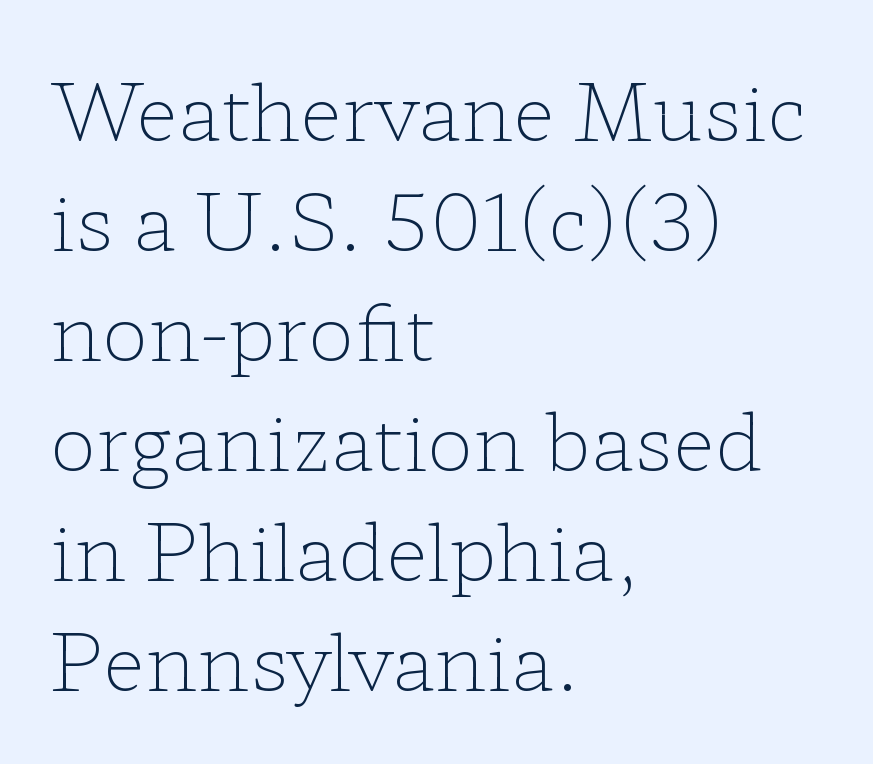
The image shows 78 px light, wide serif type, upright; set left-aligned, normal line spacing (1.41x), normal letter spacing, not underlined; low stroke contrast and a medium x-height.
